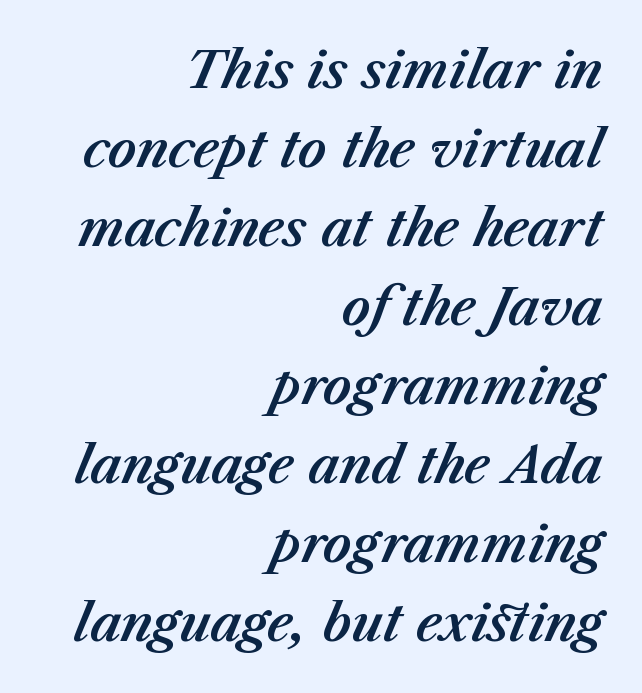
The image shows 50 px text type, italic (leaning right); set right-aligned, normal line spacing (1.58x), normal letter spacing, not underlined; medium stroke contrast and a medium x-height.
